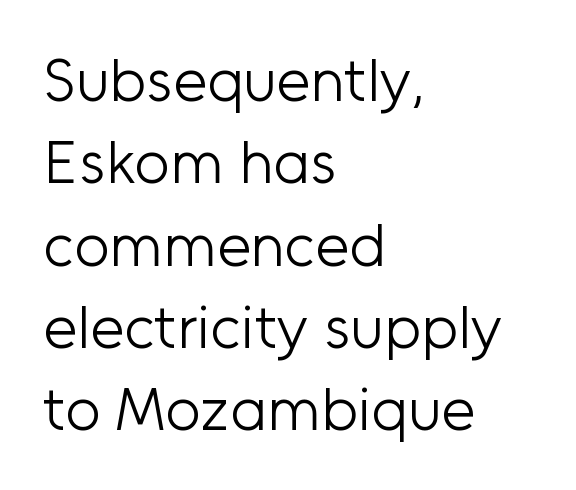
{"serif": "no", "italic": "no", "bold": "no", "weight": "light", "width": "normal", "stroke_contrast": "low", "x_height": "medium", "monospaced": "no", "underline": "no", "align": "left", "line_spacing": "normal", "line_spacing_ratio": 1.35, "letter_spacing": "normal", "letter_spacing_em": 0.0, "glyph_px": 61}
